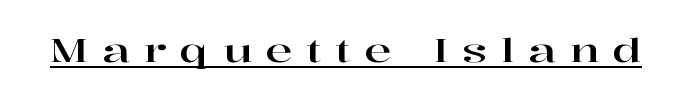
{"serif": "yes", "italic": "no", "width": "wide", "stroke_contrast": "high", "x_height": "medium", "monospaced": "no", "underline": "yes", "letter_spacing": "wide", "letter_spacing_em": 0.44, "glyph_px": 32}
